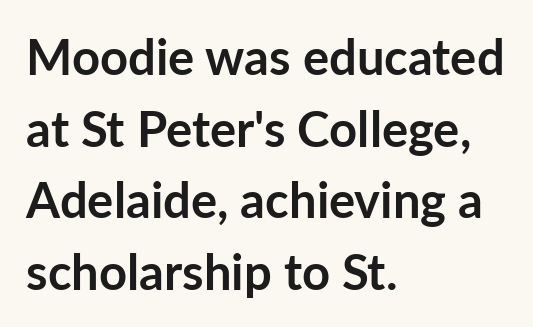
The image shows 49 px semibold sans-serif type, upright; set left-aligned, normal line spacing (1.46x), normal letter spacing, not underlined; low stroke contrast and a medium x-height.
